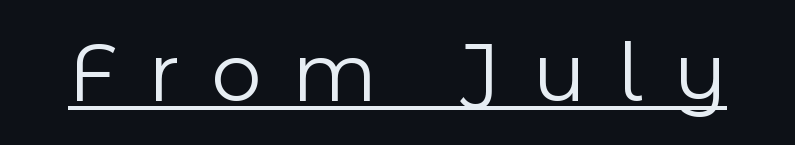
Q: Is the text bold? A: No.
Q: Is the text italic (slanted)? A: No, it is upright.
Q: Is the typeface a serif or a sans-serif typeface? A: Sans-serif.
Q: Is the text underlined? A: Yes.
Q: Is the spacing between letters normal or unusually wide? A: Unusually wide.
Q: Width (condensed, normal, or wide)? A: Normal.
Q: Stroke contrast? A: Low.
Q: x-height? A: Medium.
Q: Monospaced? A: No.
